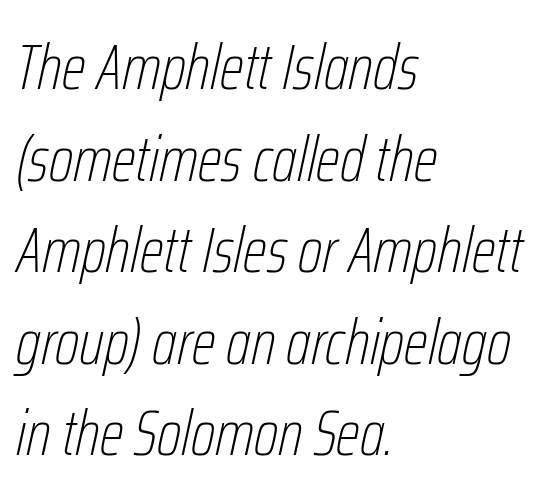
Spacing verdict: proportional, widths tailored to each character. Regarding leading, the lines here are spaced in the standard way. You could call the tracking neutral — neither tight nor loose. The paragraph has a hard left edge and a soft right edge.
